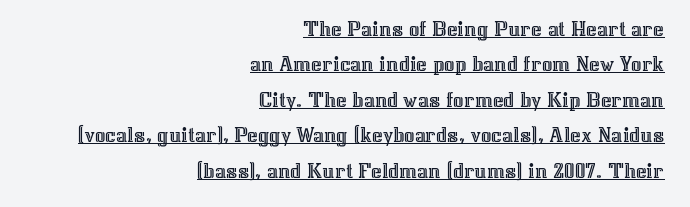
These lines were composed using upright roman letters. The block of text has a typical density, with ordinary space between rows. Underline: present. The horizontal fit of the characters is conventional and even.
